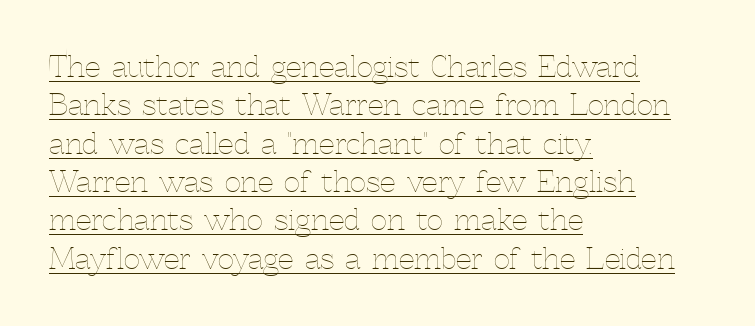
{"italic": "no", "bold": "no", "weight": "thin", "width": "normal", "x_height": "medium", "monospaced": "no", "underline": "yes", "align": "left", "line_spacing": "normal", "line_spacing_ratio": 1.37, "letter_spacing": "normal", "letter_spacing_em": 0.0, "glyph_px": 28}
